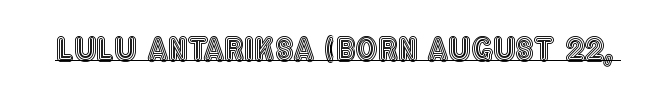
The image shows 31 px condensed type, upright; set normal letter spacing, underlined; a large x-height.
